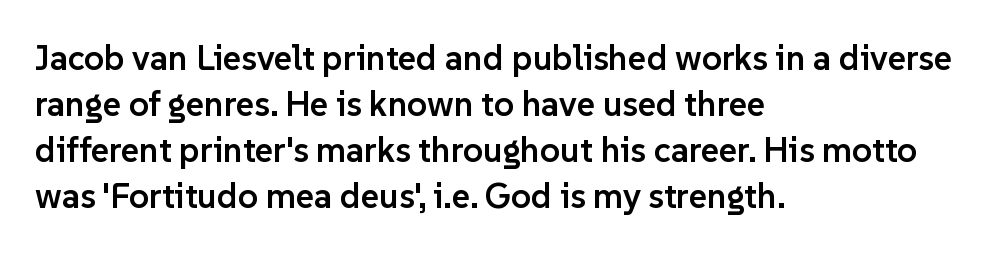
Which margin do the lines hug? The left one — the right edge is uneven. The passage shown has conventional tracking throughout. The letters stand straight up with perfectly vertical stems. As a designer I'd log this as weight 600, semibold. Spacing verdict: proportional, widths tailored to each character. The rows are spaced the way most documents space them.
